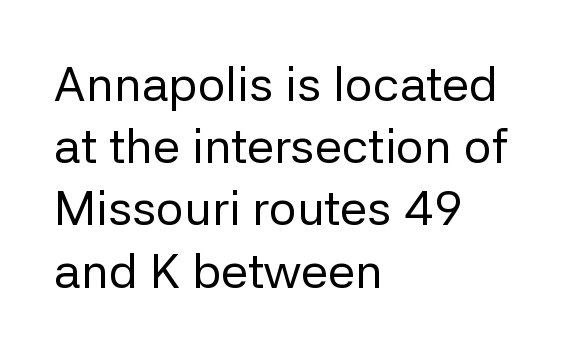
{"serif": "no", "italic": "no", "bold": "no", "weight": "regular", "width": "normal", "stroke_contrast": "low", "x_height": "medium", "monospaced": "no", "underline": "no", "align": "left", "line_spacing": "normal", "line_spacing_ratio": 1.27, "letter_spacing": "normal", "letter_spacing_em": 0.0, "glyph_px": 49}
